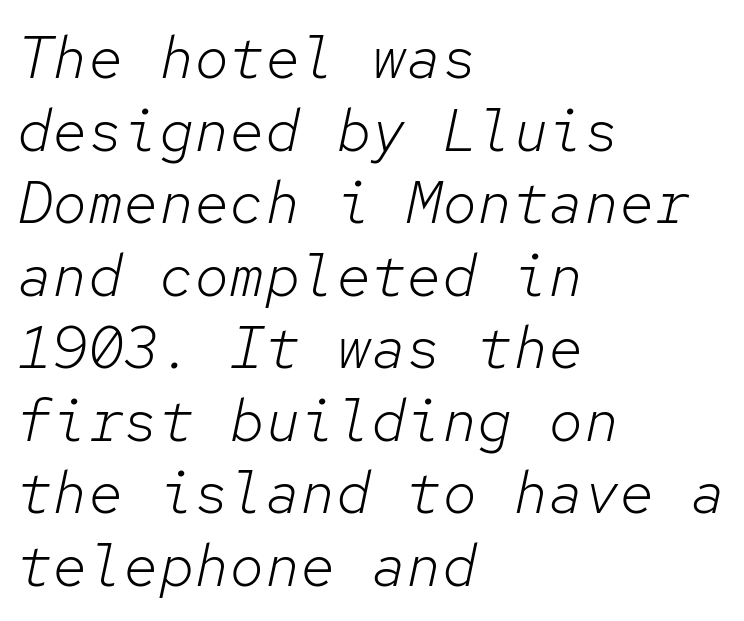
{"italic": "yes", "lean": "right", "slant_degrees": 12, "bold": "no", "weight": "light", "width": "normal", "stroke_contrast": "low", "x_height": "medium", "monospaced": "yes", "underline": "no", "align": "left", "line_spacing_ratio": 1.23, "letter_spacing": "normal", "letter_spacing_em": 0.0, "glyph_px": 59}
